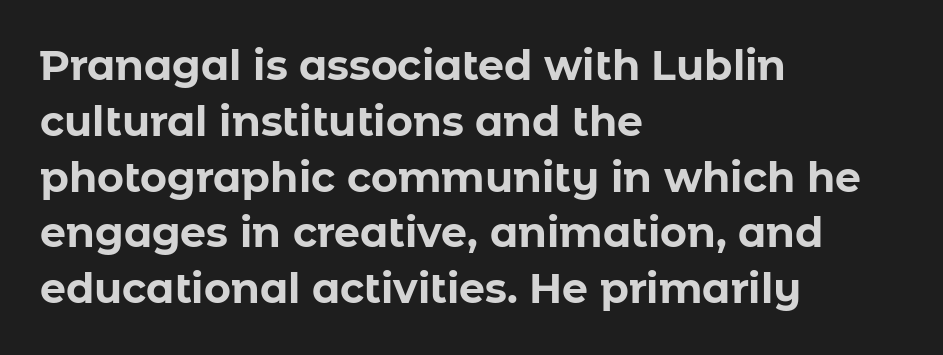
{"serif": "no", "italic": "no", "bold": "yes", "weight": "bold", "width": "normal", "stroke_contrast": "low", "x_height": "medium", "monospaced": "no", "underline": "no", "align": "left", "line_spacing": "normal", "line_spacing_ratio": 1.36, "letter_spacing": "normal", "letter_spacing_em": 0.0, "glyph_px": 41}
